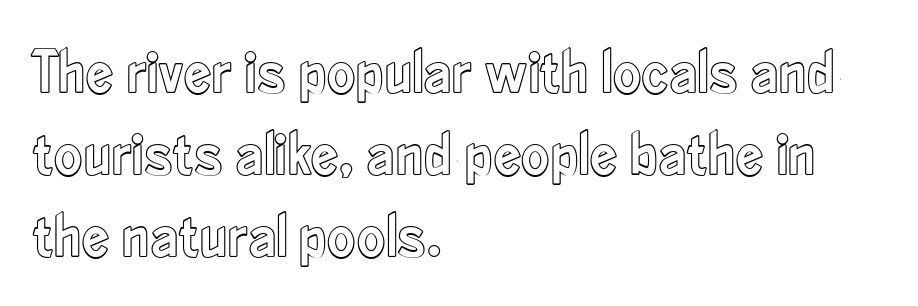
The image shows 62 px condensed type, upright; set left-aligned, normal line spacing (1.32x), normal letter spacing, not underlined; a small x-height.
